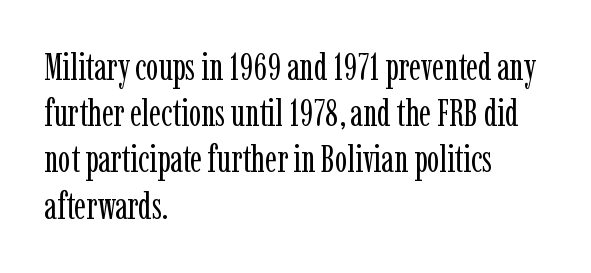
The image shows 37 px regular-weight, condensed serif type, upright; set left-aligned, normal line spacing (1.25x), normal letter spacing, not underlined; low stroke contrast and a medium x-height.
